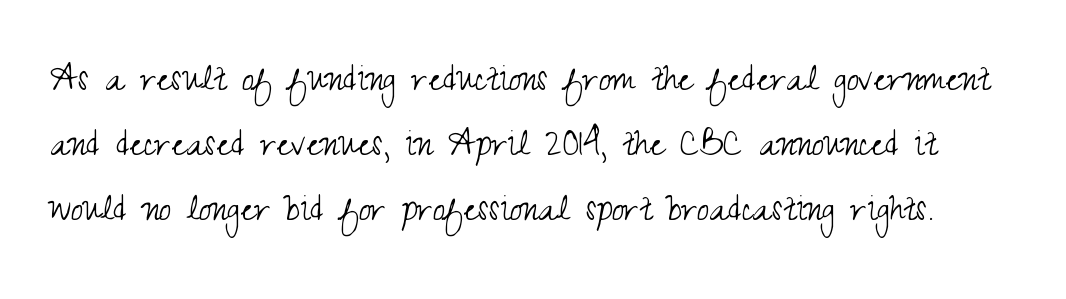
The image shows 43 px light, condensed sans-serif type, upright; set normal line spacing (1.51x), normal letter spacing, not underlined; medium stroke contrast and a small x-height.
